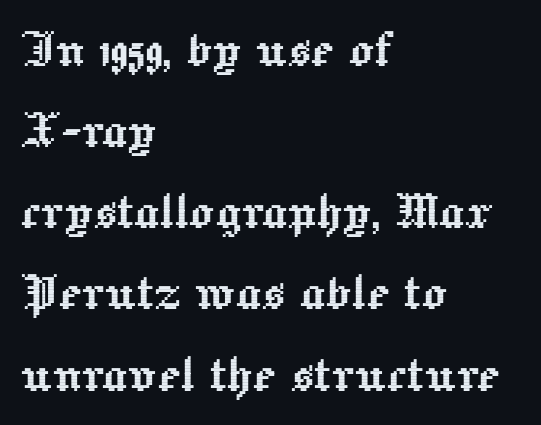
Q: Is the text italic (slanted)? A: No, it is upright.
Q: Is the text underlined? A: No.
Q: How is the paragraph aligned? A: Left-aligned.
Q: Is the spacing between letters normal or unusually wide? A: Normal.
Q: Is the spacing between lines tight, normal or loose? A: Normal.
Q: Width (condensed, normal, or wide)? A: Normal.
Q: x-height? A: Medium.
Q: Monospaced? A: No.
